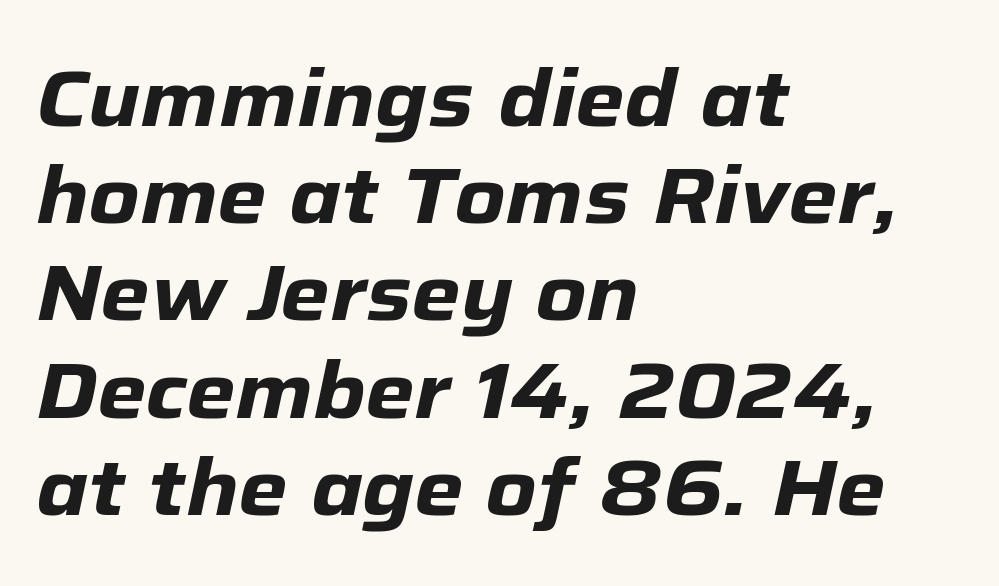
Q: Is the text bold? A: Yes.
Q: Is the text italic (slanted)? A: Yes, it leans right by about 12 degrees.
Q: Is the text underlined? A: No.
Q: How is the paragraph aligned? A: Left-aligned.
Q: Is the spacing between letters normal or unusually wide? A: Normal.
Q: Width (condensed, normal, or wide)? A: Normal.
Q: Stroke contrast? A: Low.
Q: x-height? A: Medium.
Q: Monospaced? A: No.
